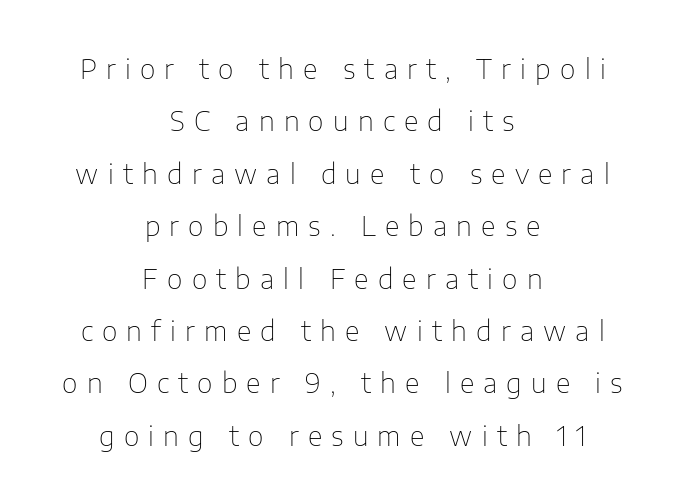
The typesetter chose a symmetrical, centered arrangement here. The letters stand upright; this is a roman face. Nothing heavy about these letters — not bold at all. Has an underline been added? It has not. You could only call the tracking loose — the letters float apart.
